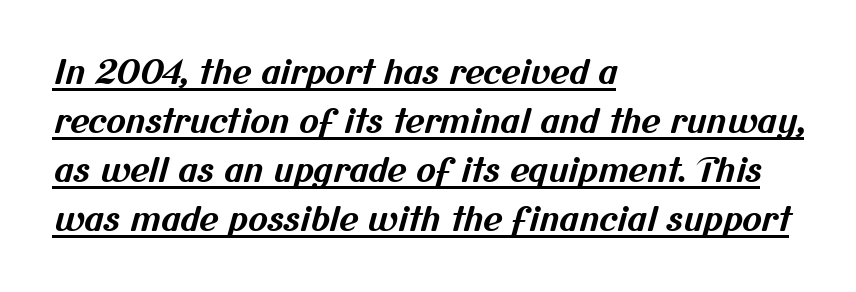
{"serif": "no", "bold": "yes", "weight": "bold", "width": "normal", "stroke_contrast": "medium", "x_height": "medium", "monospaced": "no", "underline": "yes", "align": "left", "line_spacing": "normal", "line_spacing_ratio": 1.48, "letter_spacing": "normal", "letter_spacing_em": 0.0, "glyph_px": 33}
